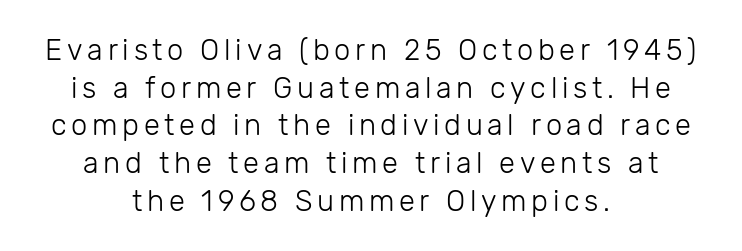
The image shows 29 px light sans-serif type, upright; set centered, normal line spacing (1.3x), not underlined; low stroke contrast and a medium x-height.
